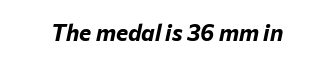
Q: Is the text bold? A: Yes.
Q: Is the text italic (slanted)? A: Yes, it leans right by about 12 degrees.
Q: Is the text underlined? A: No.
Q: Is the spacing between letters normal or unusually wide? A: Normal.
